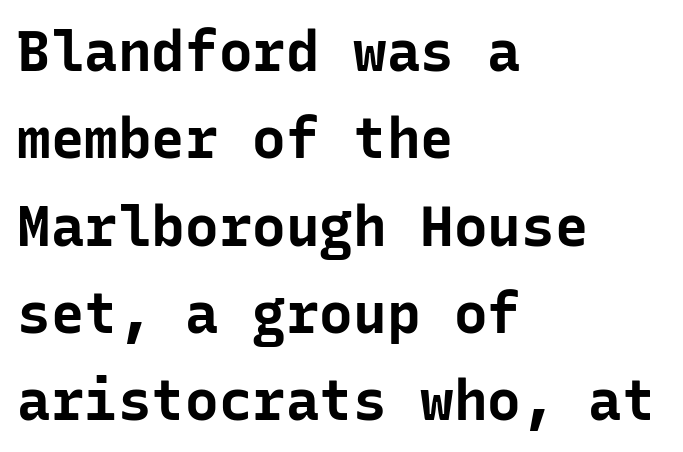
Q: Is the text bold? A: Yes.
Q: Is the text italic (slanted)? A: No, it is upright.
Q: Is the typeface a serif or a sans-serif typeface? A: Sans-serif.
Q: Is the text underlined? A: No.
Q: How is the paragraph aligned? A: Left-aligned.
Q: Is the spacing between letters normal or unusually wide? A: Normal.
Q: Is the spacing between lines tight, normal or loose? A: Normal.
Q: Width (condensed, normal, or wide)? A: Normal.
Q: Stroke contrast? A: Low.
Q: x-height? A: Medium.
Q: Monospaced? A: Yes.
